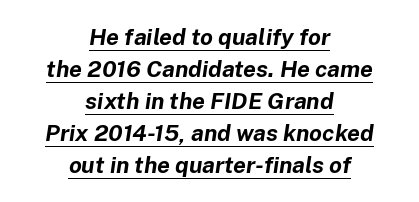
If you folded the block vertically in half, each line would mirror itself in length. The string is rendered with underlining switched on. A typesetter would mark this as italic. Typesetter's note: full bold, strokes at maximum text heaviness.
